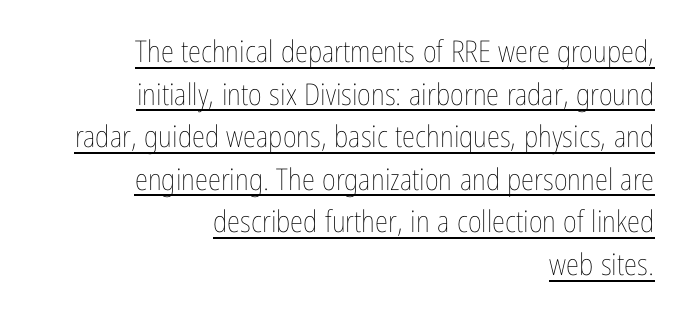
Q: Is the text bold? A: No.
Q: Is the text italic (slanted)? A: No, it is upright.
Q: Is the text underlined? A: Yes.
Q: How is the paragraph aligned? A: Right-aligned.
Q: Is the spacing between letters normal or unusually wide? A: Normal.
Q: Is the spacing between lines tight, normal or loose? A: Normal.
Q: Width (condensed, normal, or wide)? A: Condensed.
Q: Stroke contrast? A: Low.
Q: x-height? A: Medium.
Q: Monospaced? A: No.
